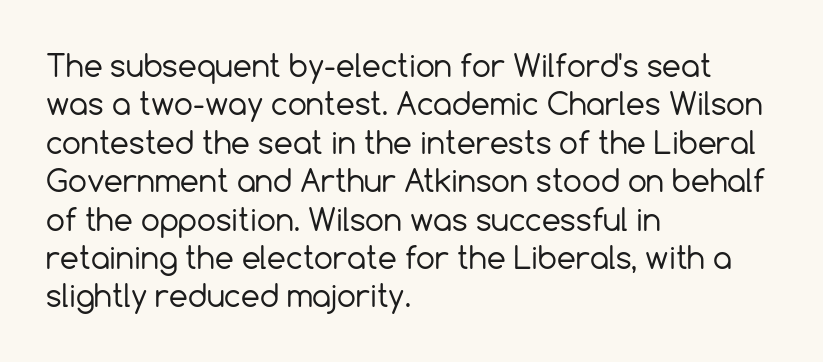
{"serif": "no", "italic": "no", "bold": "no", "weight": "regular", "width": "normal", "x_height": "medium", "monospaced": "no", "underline": "no", "align": "left", "line_spacing": "normal", "line_spacing_ratio": 1.28, "letter_spacing": "normal", "letter_spacing_em": 0.0, "glyph_px": 30}
